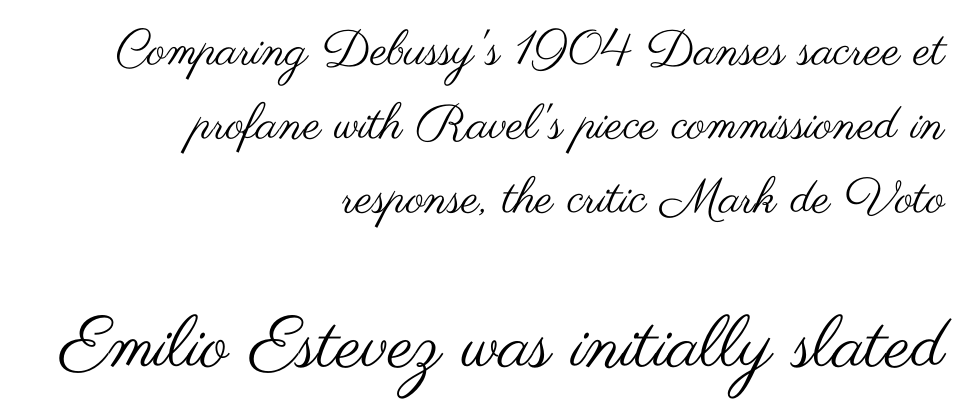
The image shows 73 px regular-weight, wide sans-serif type; set right-aligned, normal line spacing (1.51x), normal letter spacing, not underlined; the second (bottom) block is 1.49x larger; medium stroke contrast and a small x-height.
